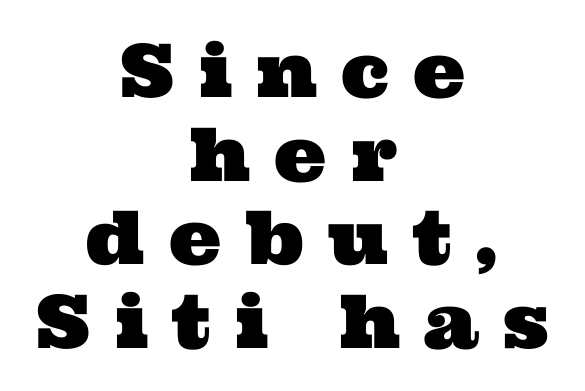
Q: Is the typeface a serif or a sans-serif typeface? A: Serif.
Q: Is the text underlined? A: No.
Q: How is the paragraph aligned? A: Centered.
Q: Is the spacing between letters normal or unusually wide? A: Unusually wide.
Q: Is the spacing between lines tight, normal or loose? A: Tight.
Q: Width (condensed, normal, or wide)? A: Wide.
Q: Stroke contrast? A: Medium.
Q: x-height? A: Medium.
Q: Monospaced? A: No.
